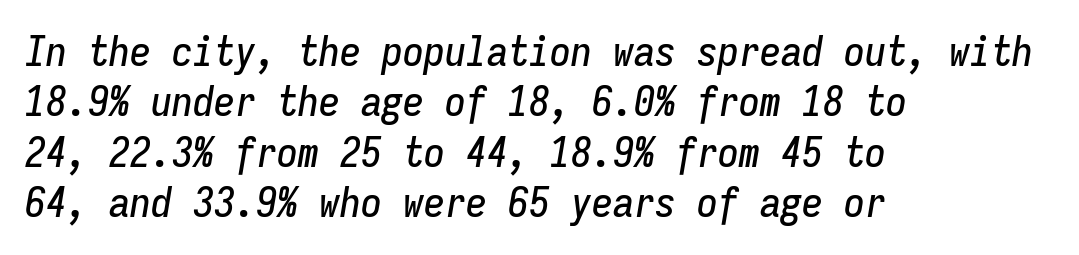
The image shows 42 px condensed type, italic (leaning right), monospaced; set left-aligned, line spacing 1.2x, normal letter spacing, not underlined; low stroke contrast and a medium x-height.
